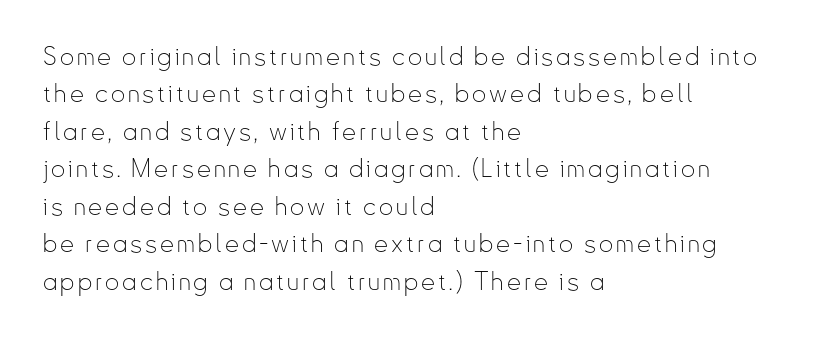
{"italic": "no", "bold": "no", "underline": "no", "align": "left", "line_spacing": "normal", "line_spacing_ratio": 1.5, "glyph_px": 25}
